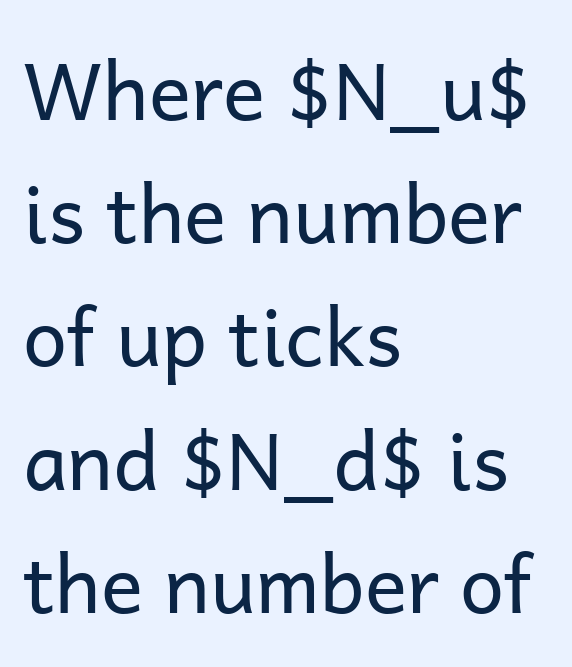
{"serif": "no", "italic": "no", "bold": "no", "weight": "regular", "width": "normal", "stroke_contrast": "low", "x_height": "medium", "monospaced": "no", "underline": "no", "align": "left", "line_spacing": "normal", "line_spacing_ratio": 1.56, "letter_spacing": "normal", "letter_spacing_em": 0.0, "glyph_px": 79}
